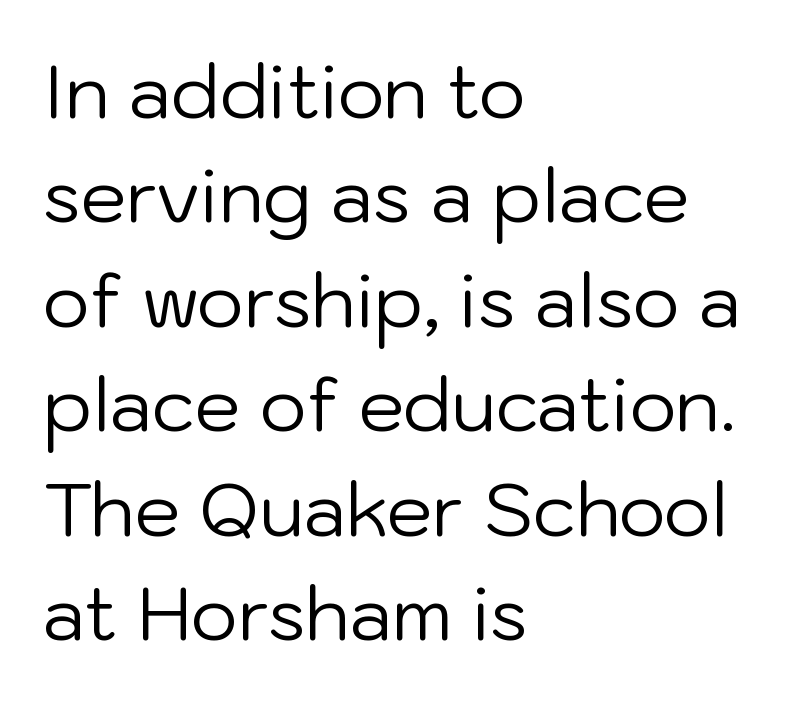
The image shows 73 px regular-weight sans-serif type, upright; set left-aligned, normal line spacing (1.43x), normal letter spacing, not underlined; low stroke contrast and a medium x-height.
